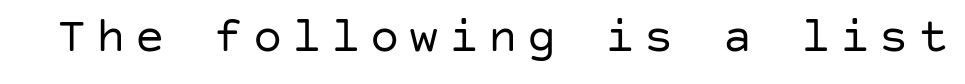
Q: Is the text bold? A: No.
Q: Is the text italic (slanted)? A: No, it is upright.
Q: Is the typeface a serif or a sans-serif typeface? A: Sans-serif.
Q: Is the text underlined? A: No.
Q: Is the spacing between letters normal or unusually wide? A: Unusually wide.
Q: Width (condensed, normal, or wide)? A: Normal.
Q: Stroke contrast? A: Low.
Q: x-height? A: Large.
